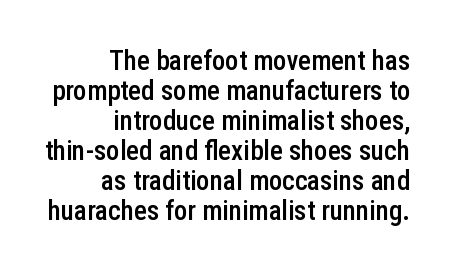
{"italic": "no", "bold": "semi", "underline": "no", "align": "right", "line_spacing": "tight", "line_spacing_ratio": 1.11, "letter_spacing": "normal", "letter_spacing_em": 0.0, "glyph_px": 27}
